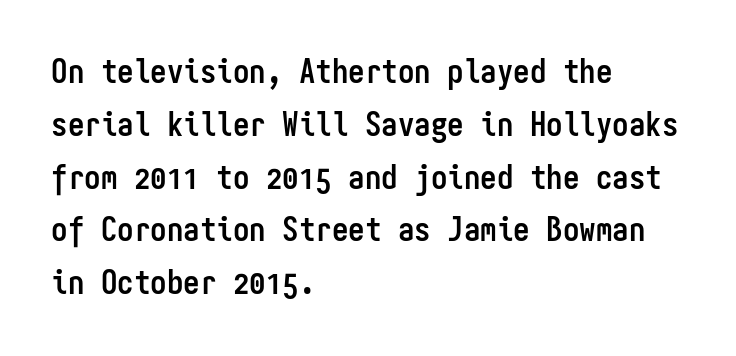
The image shows 33 px semibold, condensed sans-serif type, upright, monospaced; set left-aligned, normal line spacing (1.6x), normal letter spacing, not underlined; low stroke contrast and a medium x-height.
